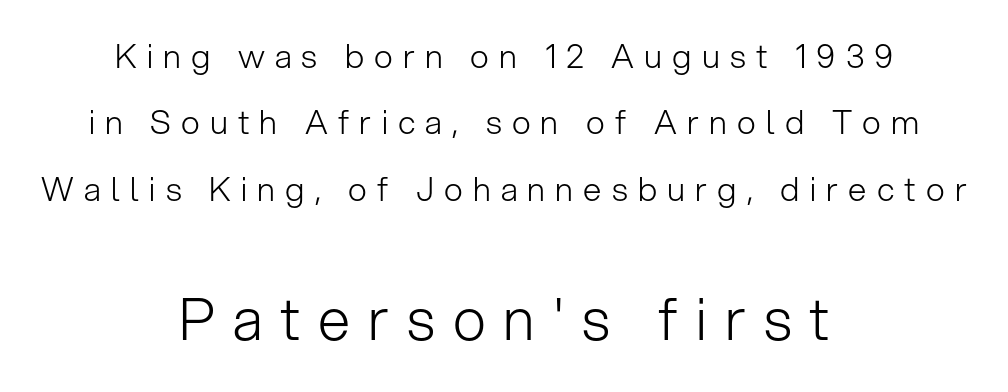
{"serif": "no", "italic": "no", "bold": "no", "weight": "light", "width": "normal", "stroke_contrast": "low", "x_height": "medium", "monospaced": "no", "underline": "no", "align": "center", "line_spacing": "loose", "line_spacing_ratio": 2.01, "letter_spacing": "wide", "letter_spacing_em": 0.31, "larger_block": "second", "size_ratio": 1.76, "glyph_px": 58}
